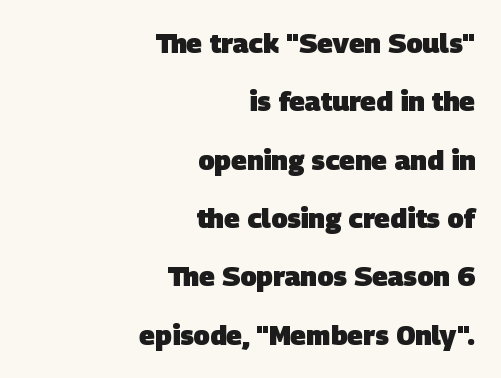
The image shows 27 px bold type; set right-aligned, loose line spacing (2.16x), normal letter spacing, not underlined.
